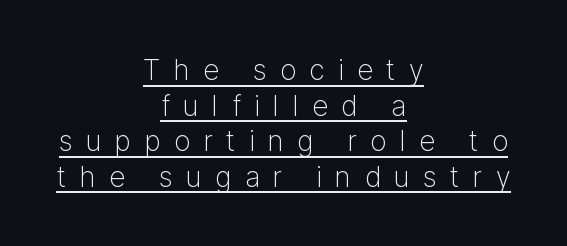
The image shows 28 px light sans-serif type, upright; set centered, normal line spacing (1.27x), unusually wide letter spacing (+0.48 em), underlined; low stroke contrast and a medium x-height.
